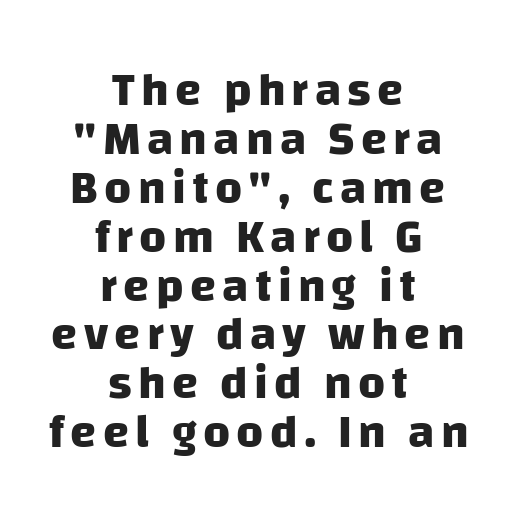
{"serif": "no", "bold": "yes", "weight": "heavy", "width": "normal", "stroke_contrast": "low", "x_height": "large", "monospaced": "no", "underline": "no", "align": "center", "line_spacing": "tight", "line_spacing_ratio": 1.04, "glyph_px": 47}
